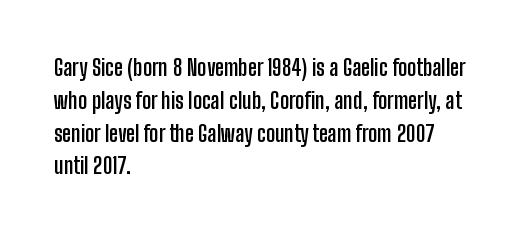
Q: Is the text bold? A: Yes.
Q: Is the text italic (slanted)? A: No, it is upright.
Q: Is the text underlined? A: No.
Q: How is the paragraph aligned? A: Left-aligned.
Q: Is the spacing between letters normal or unusually wide? A: Normal.
Q: Is the spacing between lines tight, normal or loose? A: Normal.
